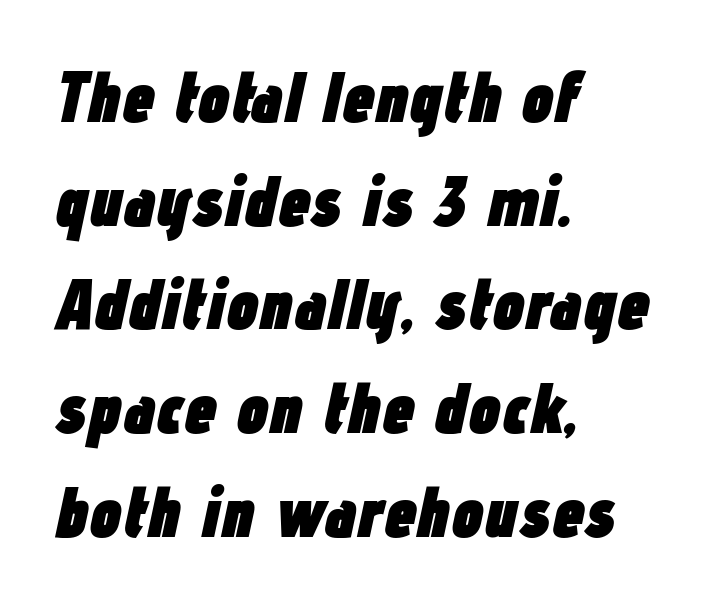
Weight check: bold — yes, fully. The text block is weighted toward the left margin, trailing off unevenly rightward. The passage shown stacks its lines at a standard gap. Notice how the stems are inclined rather than vertical — that's the hallmark of italics. Compared with typical body copy, the letter spacing here is the same. Is this a fixed-width face? No — the glyphs have proportional, varying widths.
